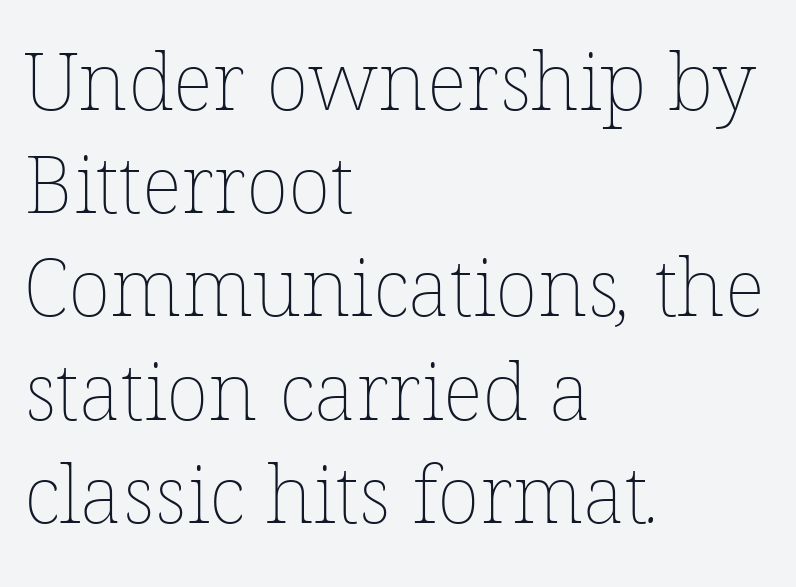
{"bold": "no", "weight": "thin", "width": "normal", "stroke_contrast": "low", "x_height": "medium", "monospaced": "no", "underline": "no", "align": "left", "line_spacing": "normal", "line_spacing_ratio": 1.29, "letter_spacing": "normal", "letter_spacing_em": 0.0, "glyph_px": 80}
